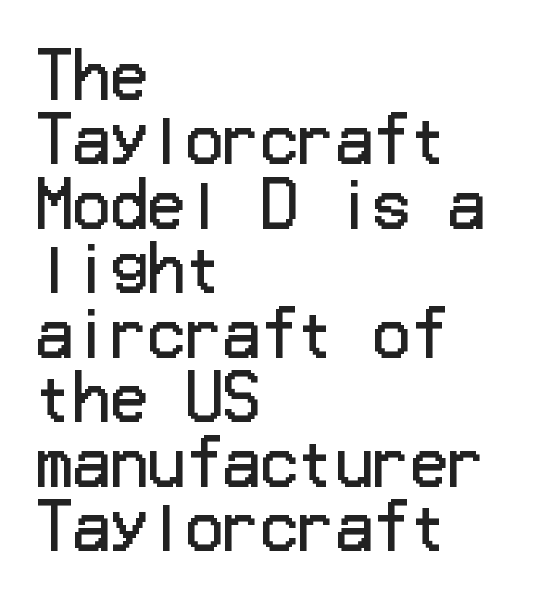
Q: Is the text bold? A: No.
Q: Is the text italic (slanted)? A: No, it is upright.
Q: Is the typeface a serif or a sans-serif typeface? A: Sans-serif.
Q: Is the text underlined? A: No.
Q: How is the paragraph aligned? A: Left-aligned.
Q: Is the spacing between letters normal or unusually wide? A: Normal.
Q: Is the spacing between lines tight, normal or loose? A: Tight.
Q: Width (condensed, normal, or wide)? A: Normal.
Q: Stroke contrast? A: Low.
Q: x-height? A: Medium.
